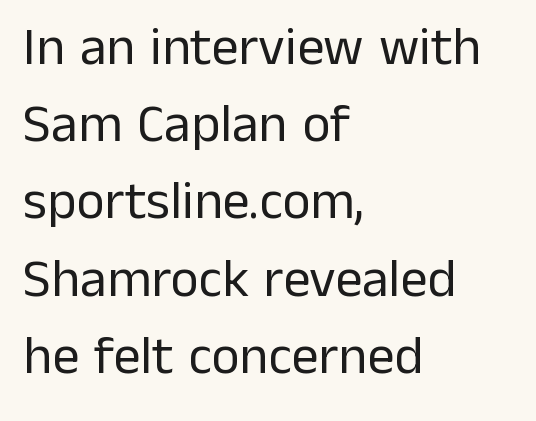
Left-aligned paragraph, ragged on the right. Nothing heavy about these letters — not bold at all. The designer left line spacing at the default. You could not count columns in this text — the font is proportionally spaced.
